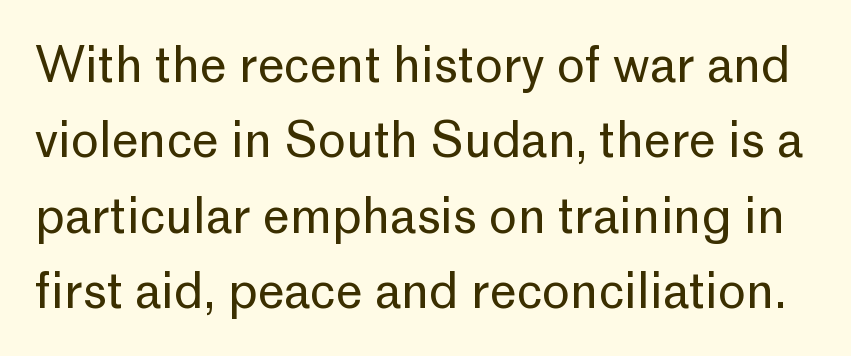
A typesetter would call this proportional, since set widths differ per character. Regarding serifs, this sample does without them. Is there any slant? The stems are plumb. In terms of leading, this rendering sits right in the middle.
